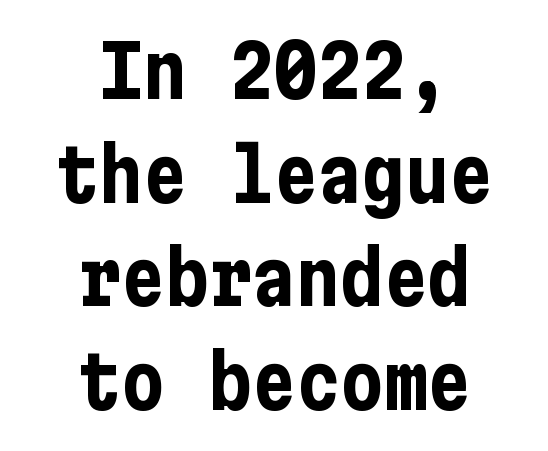
Q: Is the text bold? A: Yes.
Q: Is the text italic (slanted)? A: No, it is upright.
Q: Is the typeface a serif or a sans-serif typeface? A: Sans-serif.
Q: Is the text underlined? A: No.
Q: How is the paragraph aligned? A: Centered.
Q: Is the spacing between letters normal or unusually wide? A: Normal.
Q: Is the spacing between lines tight, normal or loose? A: Normal.
Q: Width (condensed, normal, or wide)? A: Condensed.
Q: Stroke contrast? A: Low.
Q: x-height? A: Medium.
